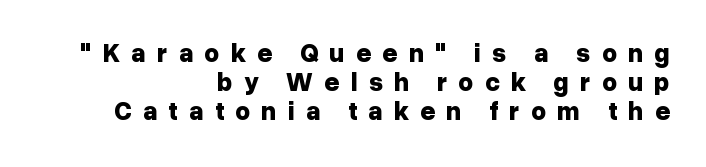
{"italic": "no", "bold": "yes", "underline": "no", "align": "right", "line_spacing": "tight", "line_spacing_ratio": 1.12, "letter_spacing": "wide", "letter_spacing_em": 0.43, "glyph_px": 26}
